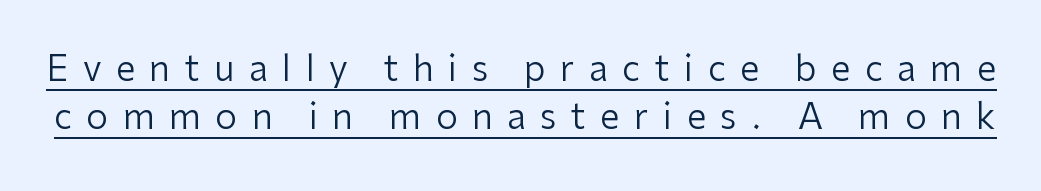
The image shows 35 px regular-weight sans-serif type, upright; set normal line spacing (1.36x), unusually wide letter spacing (+0.41 em), underlined; low stroke contrast and a medium x-height.
